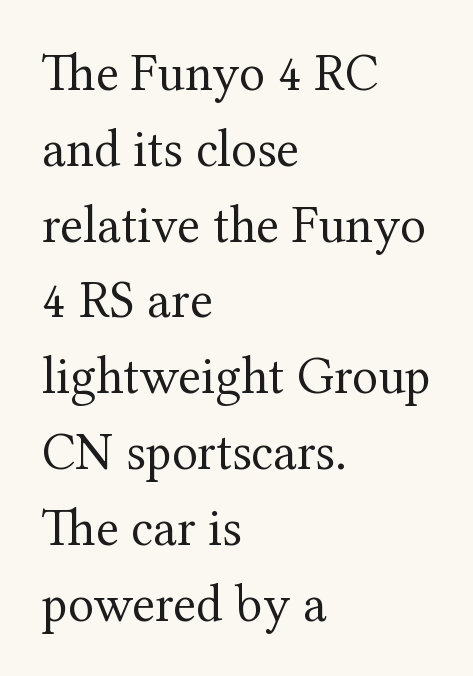
Q: Is the text bold? A: No.
Q: Is the text italic (slanted)? A: No, it is upright.
Q: Is the typeface a serif or a sans-serif typeface? A: Serif.
Q: Is the text underlined? A: No.
Q: How is the paragraph aligned? A: Left-aligned.
Q: Is the spacing between letters normal or unusually wide? A: Normal.
Q: Is the spacing between lines tight, normal or loose? A: Normal.
Q: Width (condensed, normal, or wide)? A: Normal.
Q: Stroke contrast? A: Medium.
Q: x-height? A: Medium.
Q: Monospaced? A: No.
